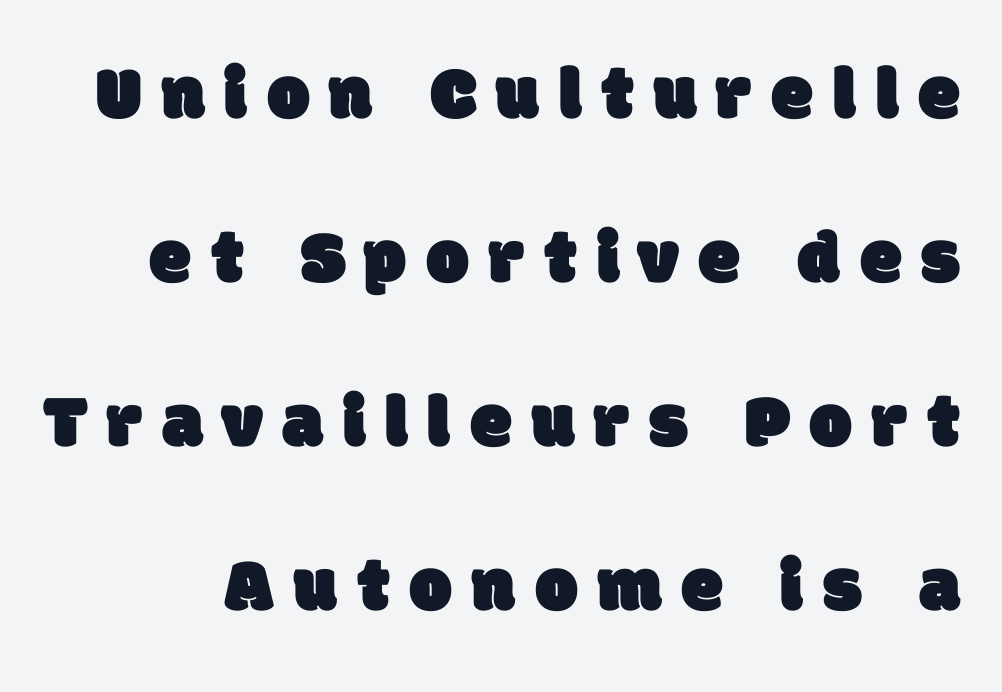
Q: Is the typeface a serif or a sans-serif typeface? A: Sans-serif.
Q: Is the text underlined? A: No.
Q: Is the spacing between letters normal or unusually wide? A: Unusually wide.
Q: Is the spacing between lines tight, normal or loose? A: Loose.
Q: Width (condensed, normal, or wide)? A: Normal.
Q: Stroke contrast? A: Low.
Q: x-height? A: Large.
Q: Monospaced? A: No.
